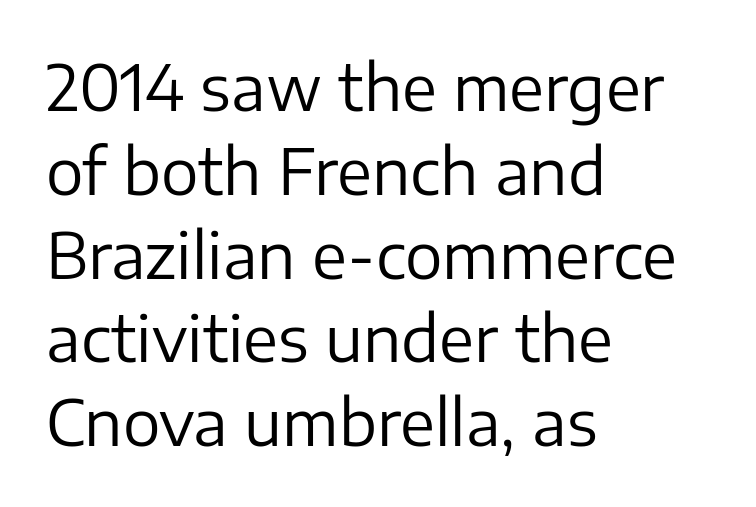
{"serif": "no", "italic": "no", "bold": "no", "weight": "regular", "width": "normal", "stroke_contrast": "low", "x_height": "medium", "monospaced": "no", "underline": "no", "align": "left", "line_spacing": "normal", "line_spacing_ratio": 1.33, "letter_spacing": "normal", "letter_spacing_em": 0.0, "glyph_px": 63}
